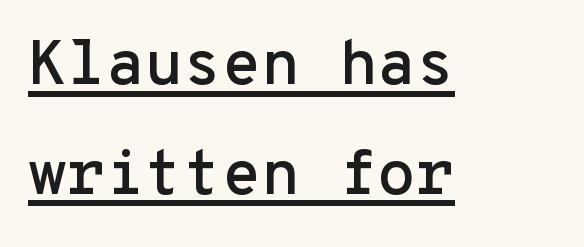
Q: Is the text italic (slanted)? A: No, it is upright.
Q: Is the typeface a serif or a sans-serif typeface? A: Sans-serif.
Q: Is the text underlined? A: Yes.
Q: How is the paragraph aligned? A: Left-aligned.
Q: Is the spacing between letters normal or unusually wide? A: Normal.
Q: Width (condensed, normal, or wide)? A: Normal.
Q: Stroke contrast? A: Low.
Q: x-height? A: Medium.
Q: Monospaced? A: Yes.
